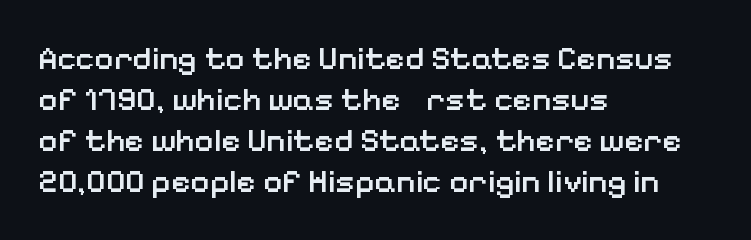
Does the type have serifs? No, each stem ends abruptly. Do the letters lean? They stand straight. The compositor pushed each line to the left boundary. Nothing unusual about the tracking: characters are spaced as the font intends. Spacing verdict: proportional, widths tailored to each character.
